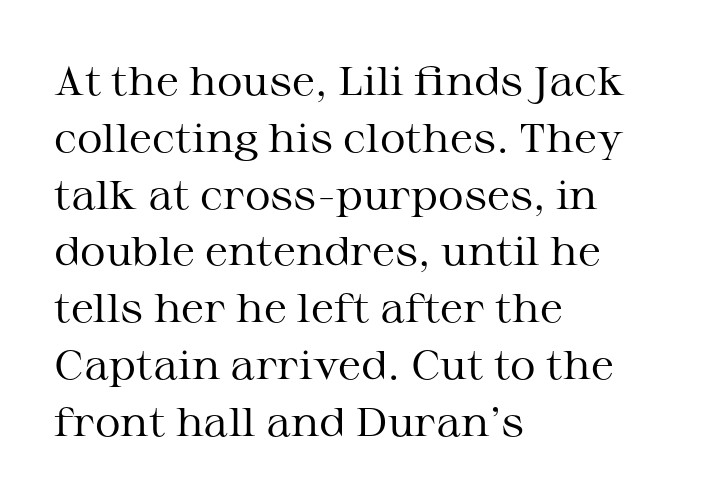
The image shows 40 px regular-weight, wide serif type, upright; set left-aligned, normal line spacing (1.42x), normal letter spacing, not underlined; medium stroke contrast and a medium x-height.
